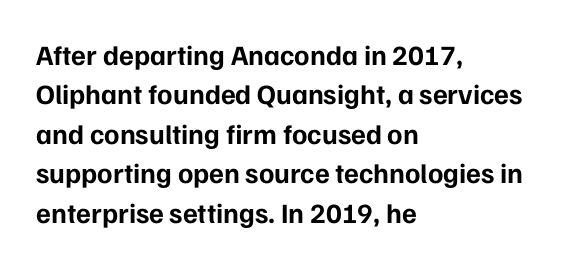
Typeset ragged right — the left edge is the straight one. Look at the stroke-to-counter ratio: heavy, a bold. A sans-serif font was chosen for this passage. Default kerning and tracking; the words read as compact shapes. Words float on clear page, feet unadorned.
